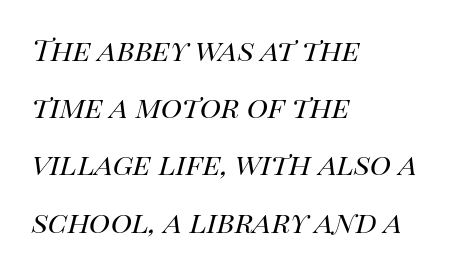
{"italic": "yes", "lean": "right", "slant_degrees": 14, "bold": "no", "weight": "regular", "width": "normal", "stroke_contrast": "high", "x_height": "large", "monospaced": "no", "underline": "no", "align": "left", "line_spacing": "normal", "line_spacing_ratio": 1.59, "letter_spacing": "normal", "letter_spacing_em": 0.0, "glyph_px": 36}
